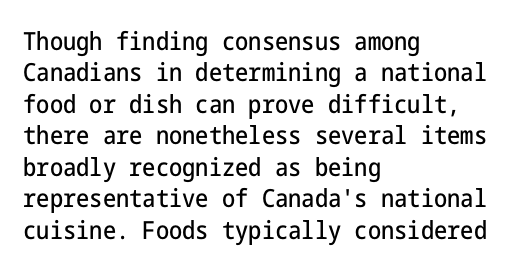
The space directly below the letters is spotless. Whoever set this chose a conventional vertical rhythm. The typesetter chose a ragged-right arrangement here. Posture: straight, roman, zero tilt. Standard letterfit; no display-style spreading of the glyphs.
